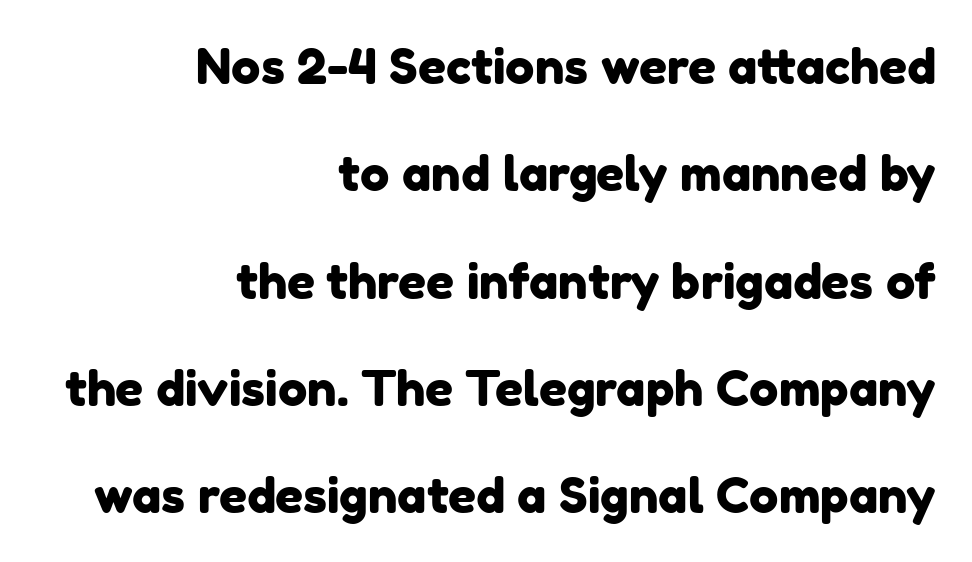
The image shows 49 px sans-serif type; set right-aligned, loose line spacing (2.19x), normal letter spacing, not underlined; low stroke contrast and a medium x-height.
